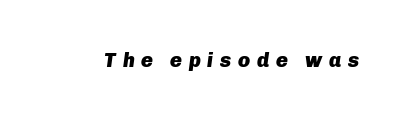
The string is rendered with underlining switched off. The specimen reads as italic at a glance. Glyph-to-glyph distance is far greater than everyday printed text. I'd describe the lettering as bold — thick and assertive.
